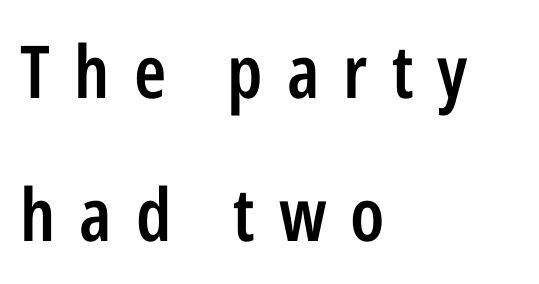
Q: Is the text bold? A: Semi-bold.
Q: Is the text italic (slanted)? A: No, it is upright.
Q: Is the typeface a serif or a sans-serif typeface? A: Sans-serif.
Q: Is the text underlined? A: No.
Q: How is the paragraph aligned? A: Left-aligned.
Q: Is the spacing between letters normal or unusually wide? A: Unusually wide.
Q: Is the spacing between lines tight, normal or loose? A: Loose.
Q: Width (condensed, normal, or wide)? A: Condensed.
Q: Stroke contrast? A: Low.
Q: x-height? A: Medium.
Q: Monospaced? A: No.
